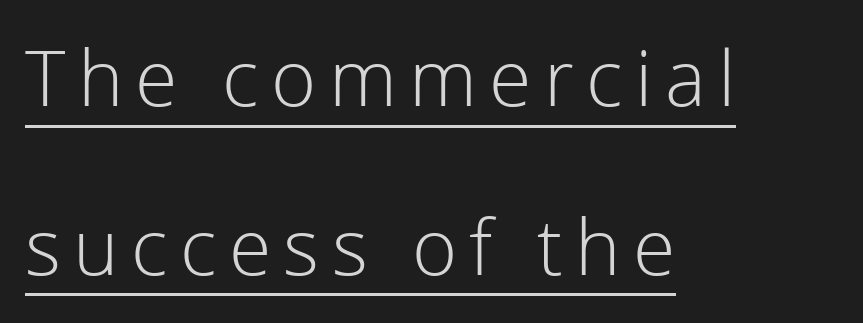
Q: Is the text bold? A: No.
Q: Is the text italic (slanted)? A: No, it is upright.
Q: Is the typeface a serif or a sans-serif typeface? A: Sans-serif.
Q: Is the text underlined? A: Yes.
Q: How is the paragraph aligned? A: Left-aligned.
Q: Is the spacing between lines tight, normal or loose? A: Loose.
Q: Width (condensed, normal, or wide)? A: Normal.
Q: Stroke contrast? A: Low.
Q: x-height? A: Medium.
Q: Monospaced? A: No.
